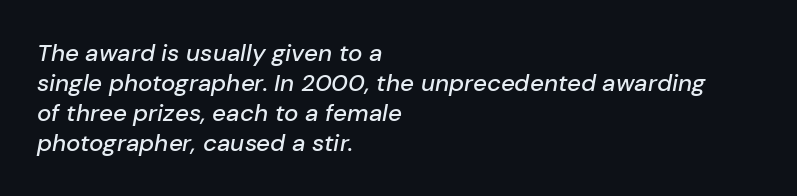
{"italic": "yes", "lean": "right", "slant_degrees": 10, "underline": "no", "align": "left", "line_spacing": "normal", "line_spacing_ratio": 1.25, "letter_spacing": "normal", "letter_spacing_em": 0.0, "glyph_px": 24}
